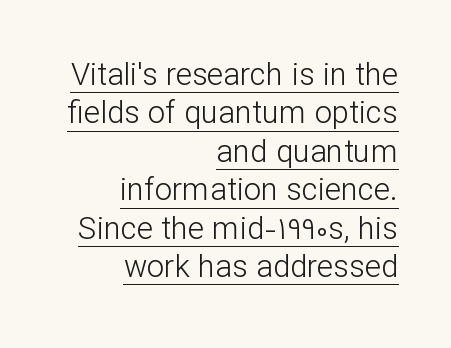
Does the copy run flush right? Yes — the right margin is perfectly even. No letter is thick-stroked: the sample isn't bold. Ascenders rise straight up at ninety degrees. Serifs: no, the terminals of the letterforms are clean. Notice how a bar underscores the lettering throughout. The face used here is proportionally spaced, like ordinary book or web type.
